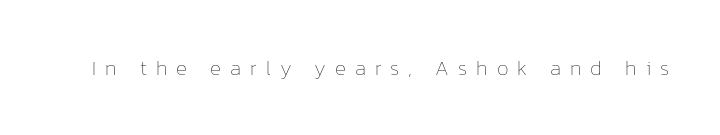
Q: Is the text bold? A: No.
Q: Is the text italic (slanted)? A: No, it is upright.
Q: Is the text underlined? A: No.
Q: Is the spacing between letters normal or unusually wide? A: Unusually wide.
